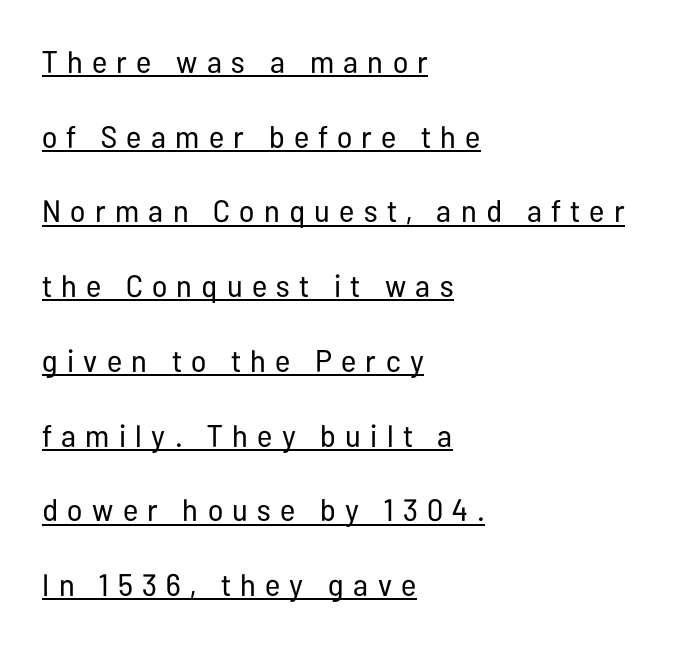
{"serif": "no", "italic": "no", "bold": "no", "weight": "regular", "width": "condensed", "stroke_contrast": "low", "x_height": "medium", "monospaced": "no", "underline": "yes", "align": "left", "line_spacing": "loose", "line_spacing_ratio": 2.41, "letter_spacing": "wide", "letter_spacing_em": 0.3, "glyph_px": 31}
